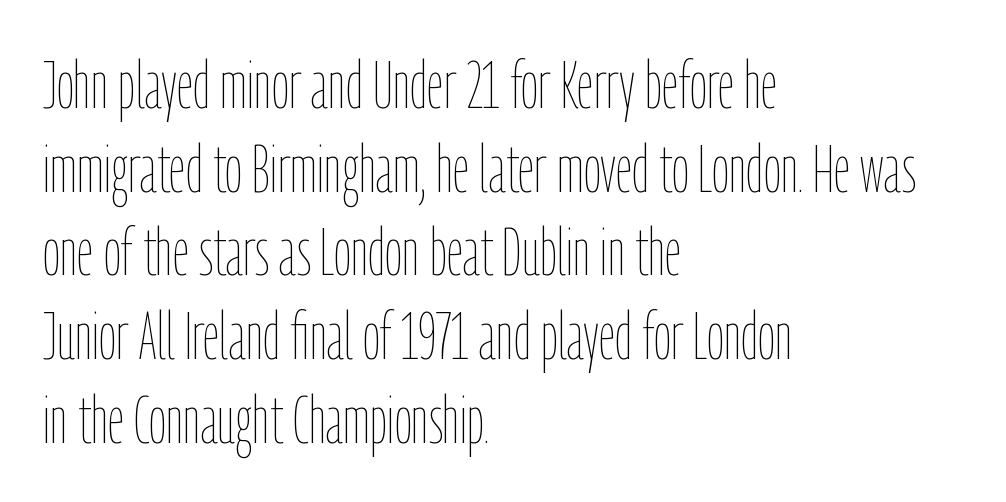
Q: Is the text bold? A: No.
Q: Is the text italic (slanted)? A: No, it is upright.
Q: Is the text underlined? A: No.
Q: How is the paragraph aligned? A: Left-aligned.
Q: Is the spacing between letters normal or unusually wide? A: Normal.
Q: Is the spacing between lines tight, normal or loose? A: Normal.
Q: Width (condensed, normal, or wide)? A: Condensed.
Q: Stroke contrast? A: Low.
Q: x-height? A: Medium.
Q: Monospaced? A: No.
